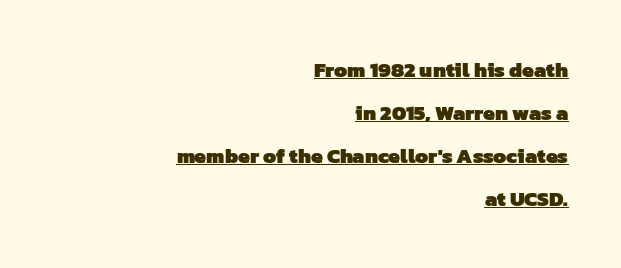
Honestly, the letter spacing is just normal — you wouldn't notice it. The typesetter has applied underlining to the passage shown. A flush-right, rag-left setting is used for this passage. Students, this is bold: see how much ink each stroke carries. Widely set lines give the paragraph a tall, airy silhouette.
